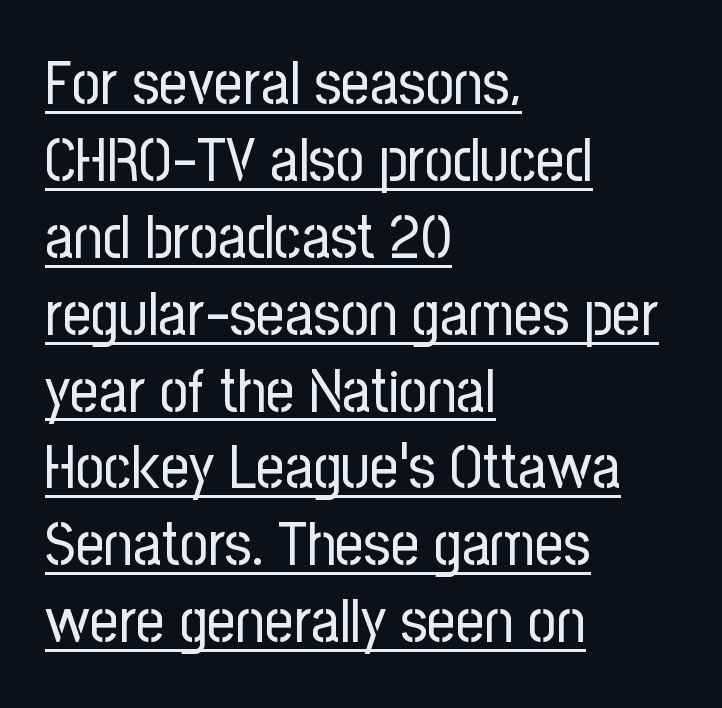
Do the characters align in a grid? No, the font is proportional. Casual observation: everything's shoved over to the left. Style check: upright. Unbolded letterforms with no extra heft. Regarding serifs, this sample does without them.
